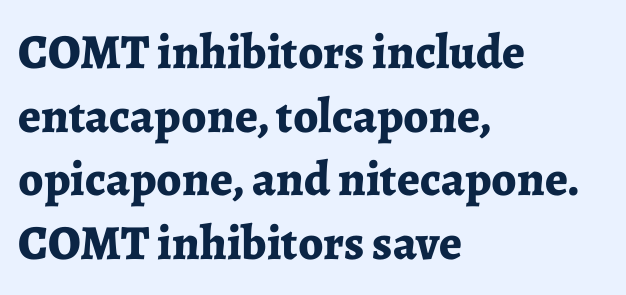
Q: Is the text bold? A: Yes.
Q: Is the text italic (slanted)? A: No, it is upright.
Q: Is the typeface a serif or a sans-serif typeface? A: Serif.
Q: Is the text underlined? A: No.
Q: How is the paragraph aligned? A: Left-aligned.
Q: Is the spacing between letters normal or unusually wide? A: Normal.
Q: Is the spacing between lines tight, normal or loose? A: Normal.
Q: Width (condensed, normal, or wide)? A: Normal.
Q: Stroke contrast? A: Low.
Q: x-height? A: Medium.
Q: Monospaced? A: No.
